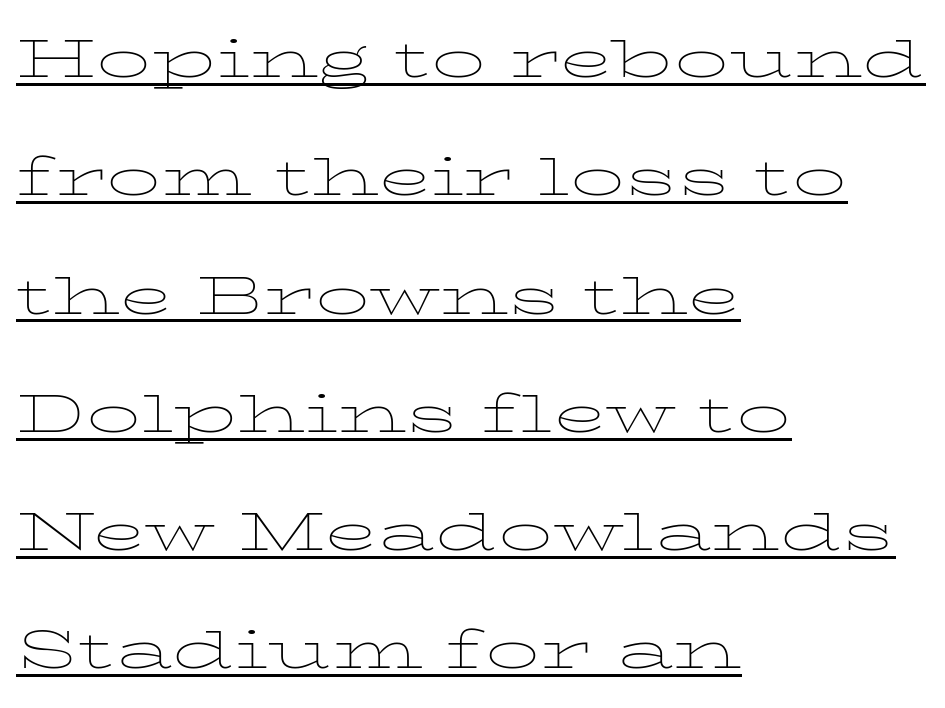
{"serif": "yes", "italic": "no", "bold": "no", "weight": "thin", "width": "wide", "stroke_contrast": "low", "x_height": "medium", "monospaced": "no", "underline": "yes", "align": "left", "line_spacing": "loose", "line_spacing_ratio": 2.19, "letter_spacing": "normal", "letter_spacing_em": 0.0, "glyph_px": 54}
